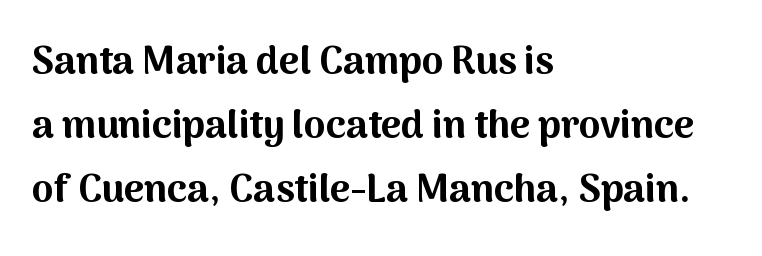
{"serif": "no", "italic": "no", "bold": "yes", "weight": "bold", "width": "normal", "stroke_contrast": "medium", "x_height": "medium", "monospaced": "no", "underline": "no", "align": "left", "line_spacing": "normal", "line_spacing_ratio": 1.64, "letter_spacing": "normal", "letter_spacing_em": 0.0, "glyph_px": 39}
